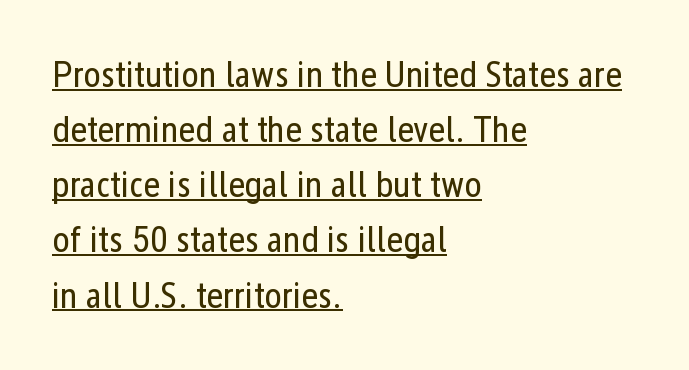
Q: Is the text bold? A: No.
Q: Is the text italic (slanted)? A: No, it is upright.
Q: Is the typeface a serif or a sans-serif typeface? A: Sans-serif.
Q: Is the text underlined? A: Yes.
Q: How is the paragraph aligned? A: Left-aligned.
Q: Is the spacing between letters normal or unusually wide? A: Normal.
Q: Is the spacing between lines tight, normal or loose? A: Normal.
Q: Width (condensed, normal, or wide)? A: Condensed.
Q: Stroke contrast? A: Low.
Q: x-height? A: Medium.
Q: Monospaced? A: No.
